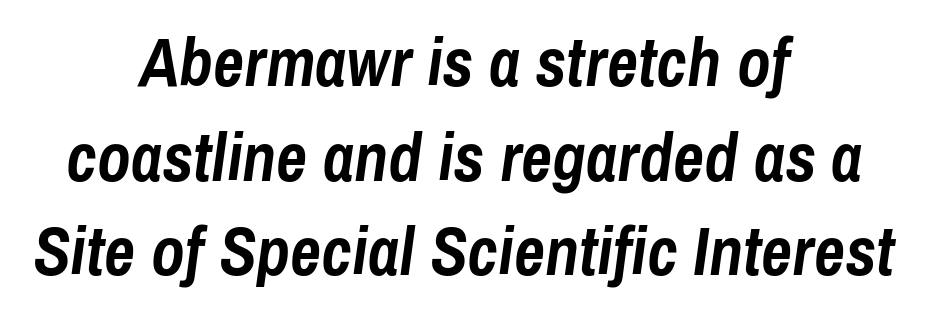
{"italic": "yes", "lean": "right", "slant_degrees": 8, "bold": "yes", "weight": "semibold", "width": "condensed", "stroke_contrast": "low", "x_height": "medium", "monospaced": "no", "underline": "no", "align": "center", "line_spacing": "normal", "line_spacing_ratio": 1.39, "letter_spacing": "normal", "letter_spacing_em": 0.0, "glyph_px": 68}
